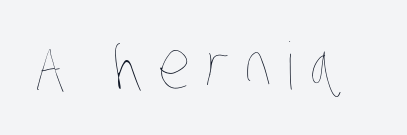
Q: Is the text bold? A: No.
Q: Is the text underlined? A: No.
Q: Is the spacing between letters normal or unusually wide? A: Unusually wide.
Q: Width (condensed, normal, or wide)? A: Condensed.
Q: Stroke contrast? A: Low.
Q: x-height? A: Large.
Q: Monospaced? A: No.
